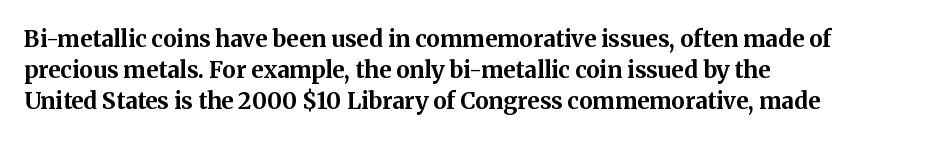
{"italic": "no", "bold": "yes", "underline": "no", "align": "left", "line_spacing": "normal", "line_spacing_ratio": 1.35, "letter_spacing": "normal", "letter_spacing_em": 0.0, "glyph_px": 23}
